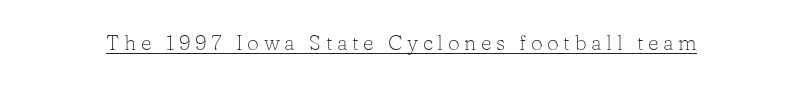
Is this a heavy cut? Hardly; it is regular or lighter. Quick note: not italic, upright. The letterforms stand isolated, each surrounded by extra space. Emphasis is given by a line drawn under the lettering.
